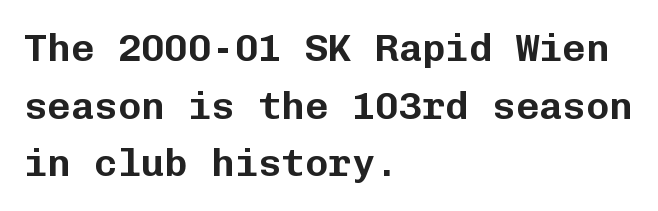
The image shows 39 px sans-serif type, upright, monospaced; set left-aligned, normal line spacing (1.48x), normal letter spacing, not underlined; low stroke contrast and a medium x-height.
